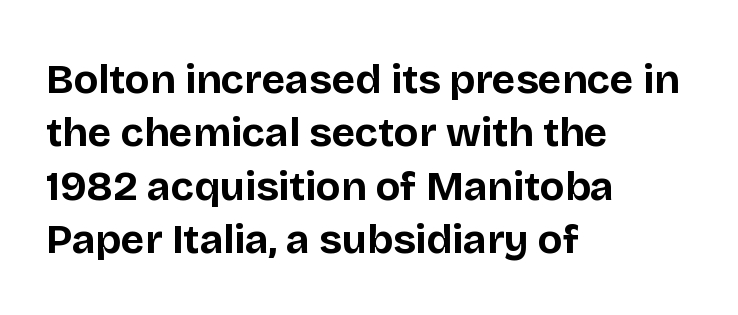
Q: Is the text bold? A: Yes.
Q: Is the text italic (slanted)? A: No, it is upright.
Q: Is the typeface a serif or a sans-serif typeface? A: Sans-serif.
Q: Is the text underlined? A: No.
Q: How is the paragraph aligned? A: Left-aligned.
Q: Is the spacing between letters normal or unusually wide? A: Normal.
Q: Is the spacing between lines tight, normal or loose? A: Normal.
Q: Width (condensed, normal, or wide)? A: Normal.
Q: Stroke contrast? A: Low.
Q: x-height? A: Large.
Q: Monospaced? A: No.
